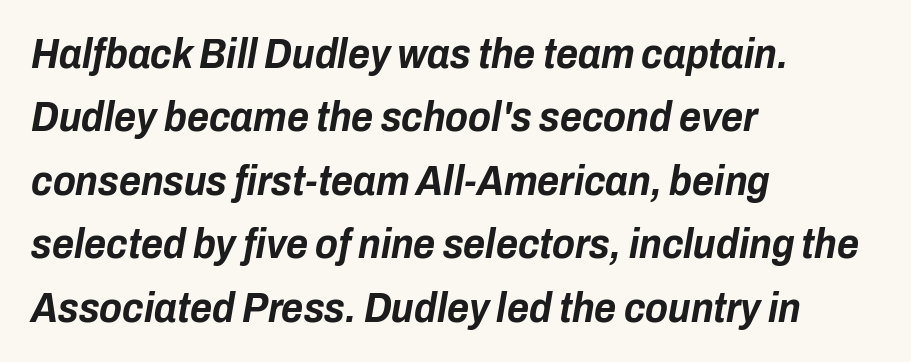
Regarding leading, the lines here are spaced in the standard way. It's the slanting kind of type. Line starts are locked; line ends wander. Characters follow at the spacing the type designer built in. Varying glyph widths throughout — classic text-font behaviour. The space beneath each line is pristine and unruled.
